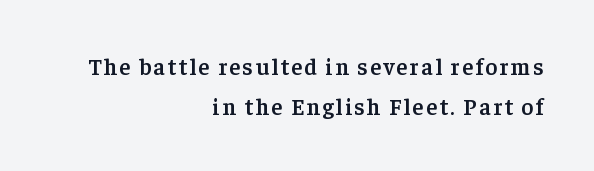
Q: Is the text bold? A: Semi-bold.
Q: Is the text italic (slanted)? A: No, it is upright.
Q: Is the text underlined? A: No.
Q: How is the paragraph aligned? A: Right-aligned.
